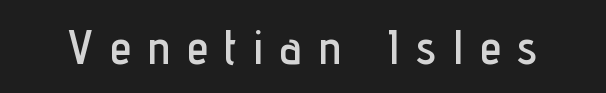
Typographically, this falls in the sans-serif category. Unlike italic type, these characters show no tilt at all. Think of a printed novel: that variable character pitch is what you see here. The passage shown is not underscored anywhere. The type is letterspaced generously, with wide tracking.
